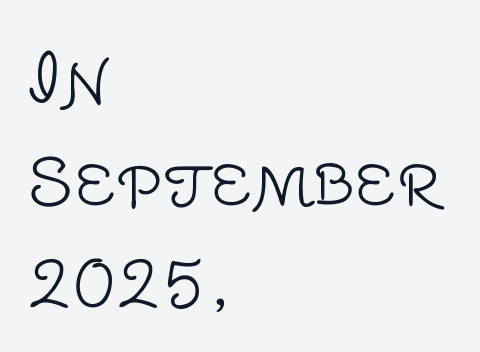
A classic flush-left, rag-right setting is used for this passage. Nobody drew a line under any word here. Stem width sits at or under what a default text font uses. The type is set solid horizontally, with unmodified tracking. How would I describe the line gaps? Plain and ordinary.
